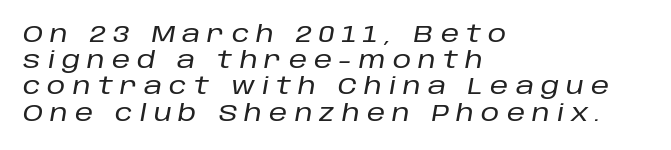
Q: Is the text italic (slanted)? A: Yes, it leans right by about 10 degrees.
Q: Is the text underlined? A: No.
Q: How is the paragraph aligned? A: Left-aligned.
Q: Is the spacing between letters normal or unusually wide? A: Unusually wide.
Q: Is the spacing between lines tight, normal or loose? A: Tight.
